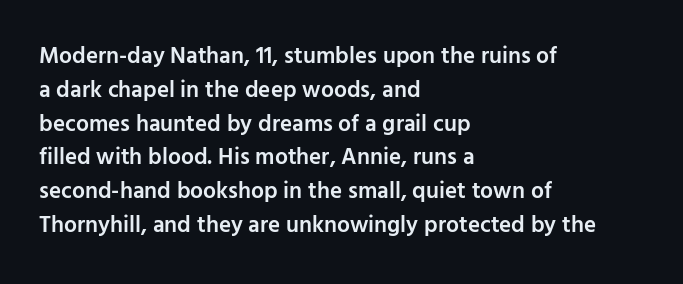
The image shows 23 px text type, upright; set left-aligned, normal line spacing (1.47x), normal letter spacing, not underlined.
